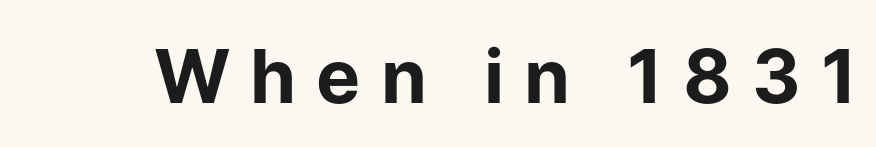
Q: Is the text bold? A: Yes.
Q: Is the text italic (slanted)? A: No, it is upright.
Q: Is the typeface a serif or a sans-serif typeface? A: Sans-serif.
Q: Is the text underlined? A: No.
Q: Is the spacing between letters normal or unusually wide? A: Unusually wide.
Q: Width (condensed, normal, or wide)? A: Normal.
Q: Stroke contrast? A: Low.
Q: x-height? A: Medium.
Q: Monospaced? A: No.
